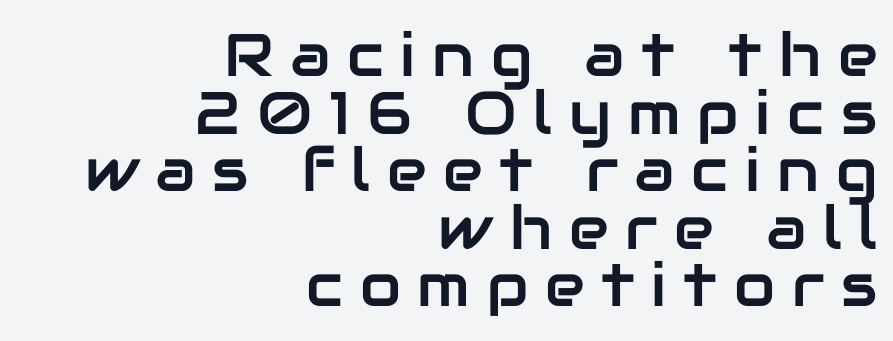
Spacing verdict: proportional, widths tailored to each character. The specimen omits any rule beneath the text block's lines. Students, note that the glyphs here are deliberately spaced far apart. Line spacing here is tight. The letters stand straight up with perfectly vertical stems.
